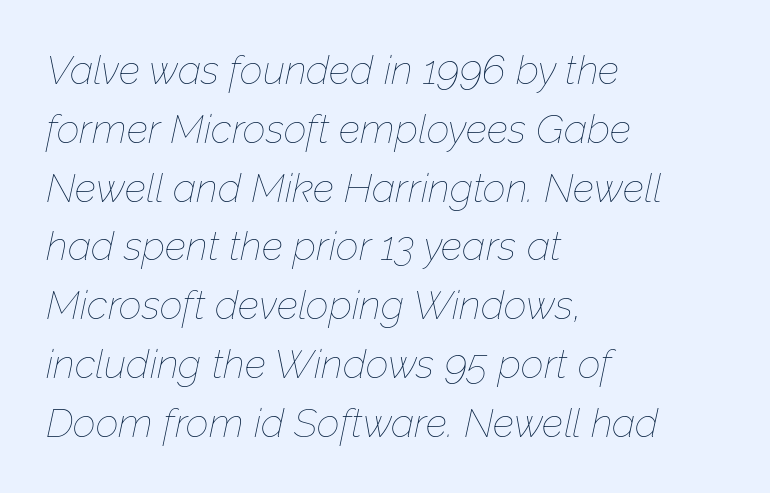
{"italic": "yes", "lean": "right", "slant_degrees": 12, "bold": "no", "weight": "thin", "width": "normal", "stroke_contrast": "low", "x_height": "medium", "monospaced": "no", "underline": "no", "align": "left", "line_spacing": "normal", "line_spacing_ratio": 1.47, "letter_spacing": "normal", "letter_spacing_em": 0.0, "glyph_px": 40}
